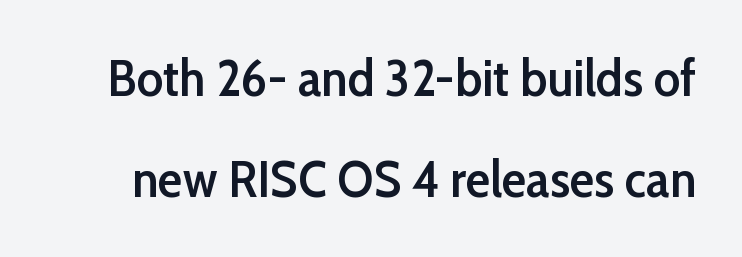
Q: Is the text bold? A: Semi-bold.
Q: Is the text italic (slanted)? A: No, it is upright.
Q: Is the typeface a serif or a sans-serif typeface? A: Sans-serif.
Q: Is the text underlined? A: No.
Q: Is the spacing between letters normal or unusually wide? A: Normal.
Q: Is the spacing between lines tight, normal or loose? A: Loose.
Q: Width (condensed, normal, or wide)? A: Normal.
Q: Stroke contrast? A: Low.
Q: x-height? A: Medium.
Q: Monospaced? A: No.
